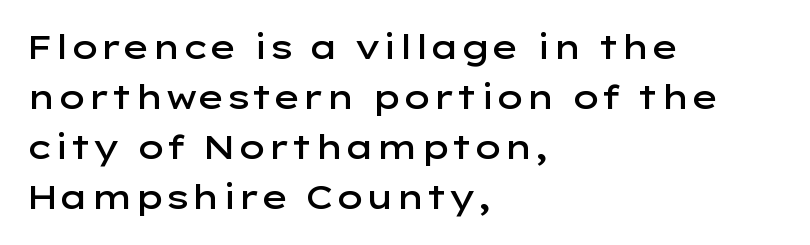
This sample uses a sans-serif face. Teacher's note: observe the even left margin — that is flush-left alignment. Characters remain perfectly vertical along every line. Leading: standard. A somewhat darkened texture: the type is semibold rather than bold.
